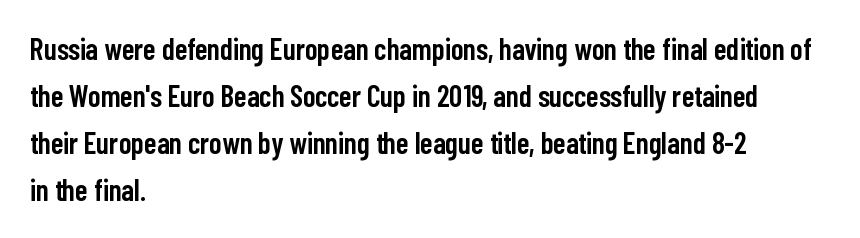
Q: Is the text bold? A: Semi-bold.
Q: Is the text italic (slanted)? A: No, it is upright.
Q: Is the typeface a serif or a sans-serif typeface? A: Sans-serif.
Q: Is the text underlined? A: No.
Q: How is the paragraph aligned? A: Left-aligned.
Q: Is the spacing between letters normal or unusually wide? A: Normal.
Q: Is the spacing between lines tight, normal or loose? A: Normal.
Q: Width (condensed, normal, or wide)? A: Condensed.
Q: Stroke contrast? A: Low.
Q: x-height? A: Medium.
Q: Monospaced? A: No.
